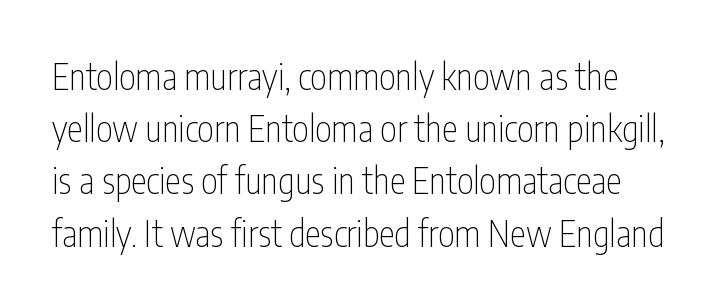
Q: Is the text bold? A: No.
Q: Is the text italic (slanted)? A: No, it is upright.
Q: Is the typeface a serif or a sans-serif typeface? A: Sans-serif.
Q: Is the text underlined? A: No.
Q: Is the spacing between letters normal or unusually wide? A: Normal.
Q: Is the spacing between lines tight, normal or loose? A: Normal.
Q: Width (condensed, normal, or wide)? A: Condensed.
Q: Stroke contrast? A: Low.
Q: x-height? A: Medium.
Q: Monospaced? A: No.
